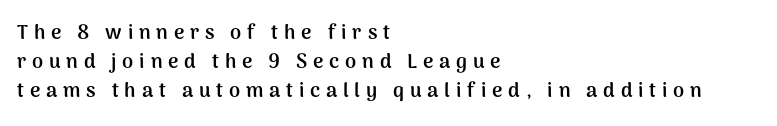
{"italic": "no", "bold": "yes", "underline": "no", "align": "left", "line_spacing": "normal", "line_spacing_ratio": 1.44, "letter_spacing": "wide", "letter_spacing_em": 0.29, "glyph_px": 20}
